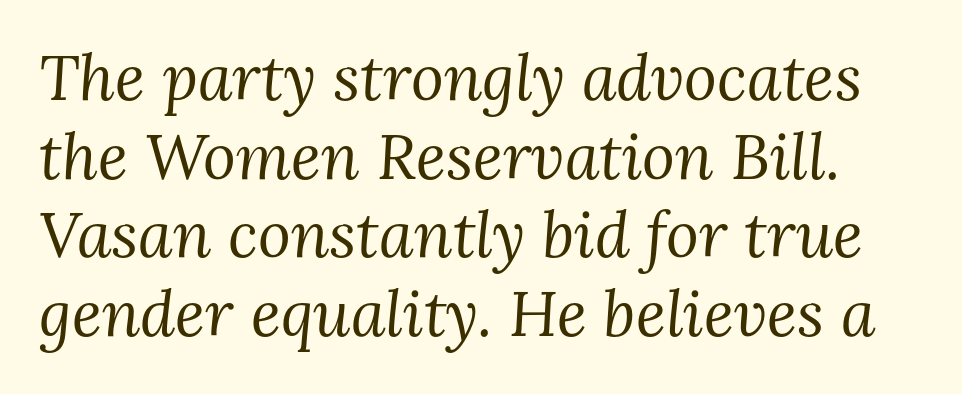
Nobody drew a line under any word here. Characters are canted at an angle relative to the baseline's perpendicular. I'd call this a serif setting — the letters wear small feet. Evenly set lines give the paragraph a standard silhouette. The tracking reads as untouched default to a designer's eye.
